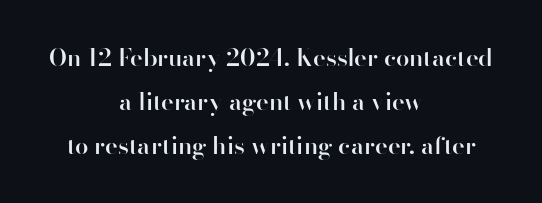
The compositor balanced each line on the midline. On the weight axis this lands at semibold, roughly 600. This rendering leaves character spacing at its baseline value. Unmarked baselines from the first word to the last. The axis of the letterforms is exactly vertical.
